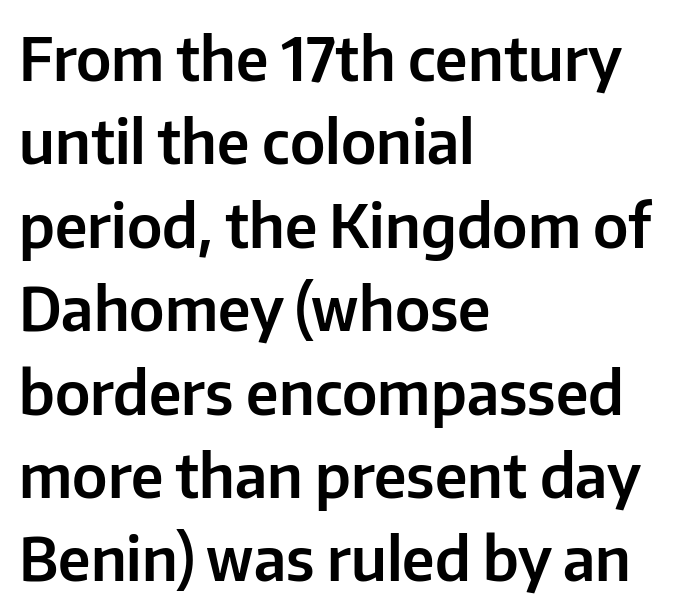
Q: Is the text italic (slanted)? A: No, it is upright.
Q: Is the typeface a serif or a sans-serif typeface? A: Sans-serif.
Q: Is the text underlined? A: No.
Q: How is the paragraph aligned? A: Left-aligned.
Q: Is the spacing between letters normal or unusually wide? A: Normal.
Q: Is the spacing between lines tight, normal or loose? A: Normal.
Q: Width (condensed, normal, or wide)? A: Normal.
Q: Stroke contrast? A: Low.
Q: x-height? A: Medium.
Q: Monospaced? A: No.
